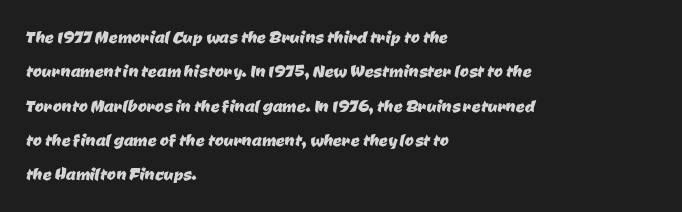
Every row of glyphs begins at an identical x-position on the left. Spacing between characters is what you'd get straight out of the box. Honestly, there is no underline to notice here at all. Regular leading.
